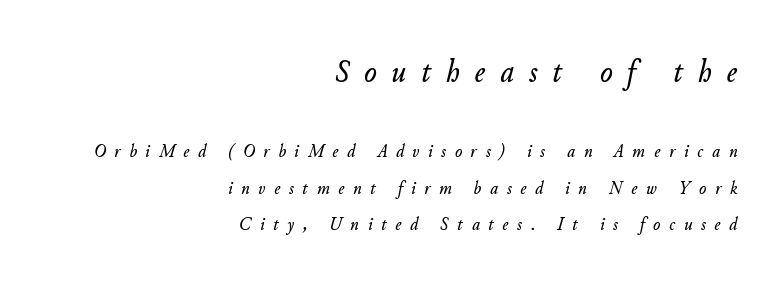
Compared with ordinary roman type, these characters are visibly tilted. Inter-character spacing is expanded well beyond the font's built-in metrics. Compare the two chunks: the upper has the greater cap height. The words here are not underlined. Line ends are locked; line starts wander.
